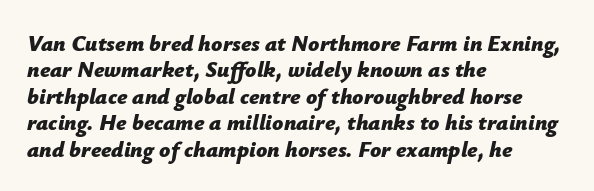
The image shows 22 px bold type, italic (leaning right); set left-aligned, line spacing 1.2x, normal letter spacing, not underlined.
